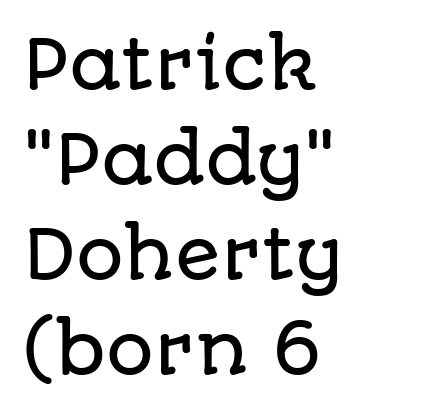
{"serif": "no", "italic": "no", "width": "normal", "stroke_contrast": "low", "x_height": "large", "monospaced": "no", "underline": "no", "align": "left", "line_spacing": "normal", "line_spacing_ratio": 1.42, "letter_spacing": "normal", "letter_spacing_em": 0.0, "glyph_px": 67}
